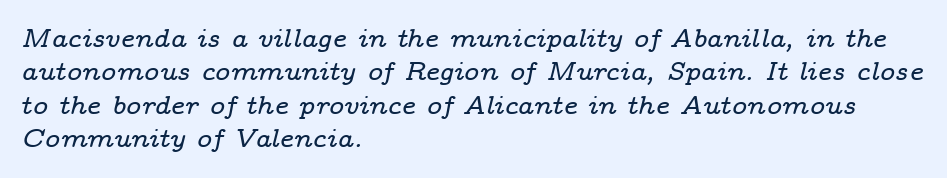
The rendering keeps characters at their native spacing. The space beneath each line is pristine and unruled. Observe the lean: these are italic letterforms. Leading matches the norm, producing a regular column. Teacher's note: observe the even left margin — that is flush-left alignment.
